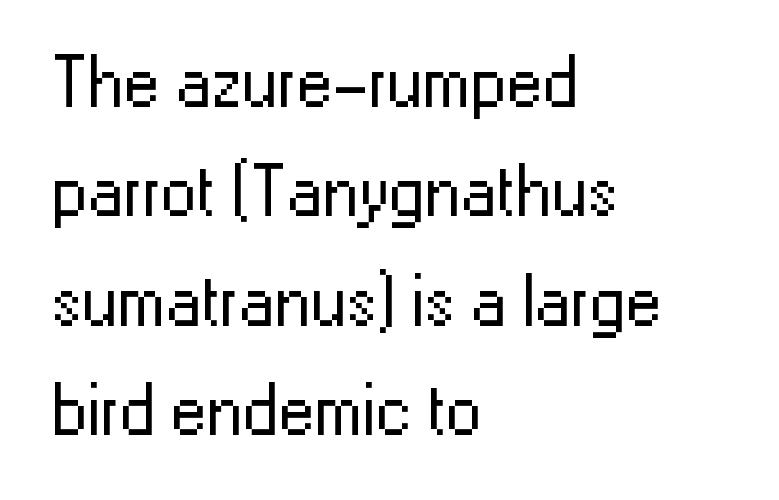
Stroke mass is kept to a normal reading level or below. This rendering features lettering with no underline. The type is set solid horizontally, with unmodified tracking. Each letter keeps its own natural width here, so spacing adapts to shape. The designer went with a sans here, leaving each stem footless.
